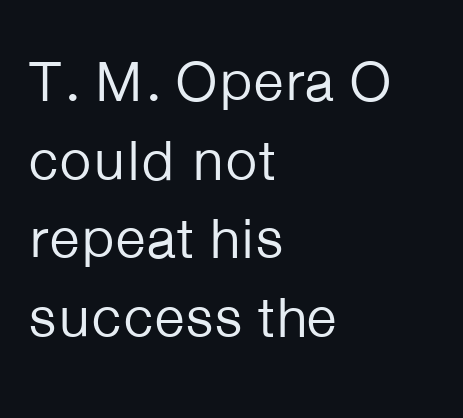
Horizontal bands of white between lines are of average thickness. This rendering leaves character spacing at its baseline value. The paragraph has a hard left edge and a soft right edge. If you drew a line through each stem, it would be perfectly vertical.
